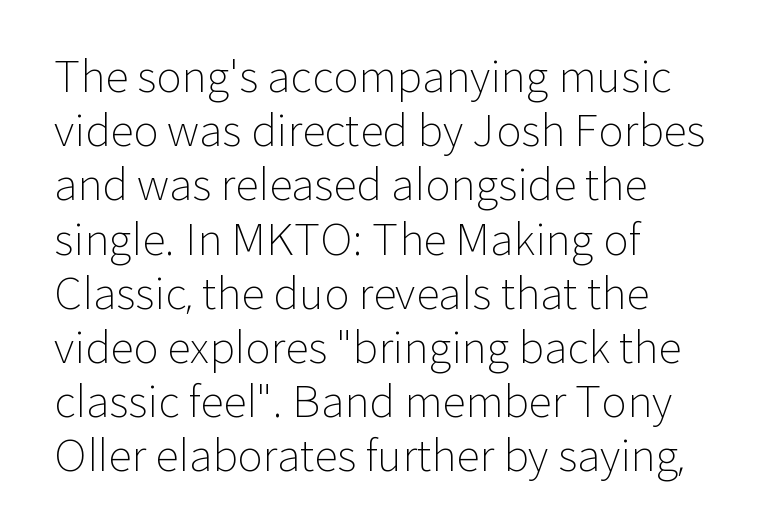
The image shows 43 px light sans-serif type, upright; set left-aligned, normal line spacing (1.26x), normal letter spacing, not underlined; low stroke contrast and a medium x-height.
